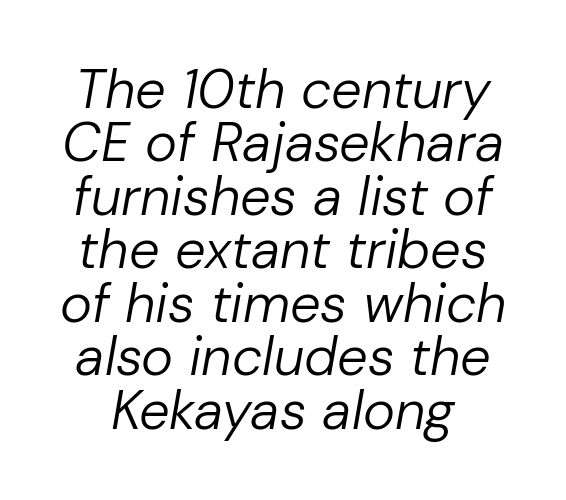
Q: Is the text bold? A: No.
Q: Is the text italic (slanted)? A: Yes, it leans right by about 10 degrees.
Q: Is the text underlined? A: No.
Q: Is the spacing between letters normal or unusually wide? A: Normal.
Q: Is the spacing between lines tight, normal or loose? A: Tight.
Q: Width (condensed, normal, or wide)? A: Normal.
Q: Stroke contrast? A: Low.
Q: x-height? A: Medium.
Q: Monospaced? A: No.
